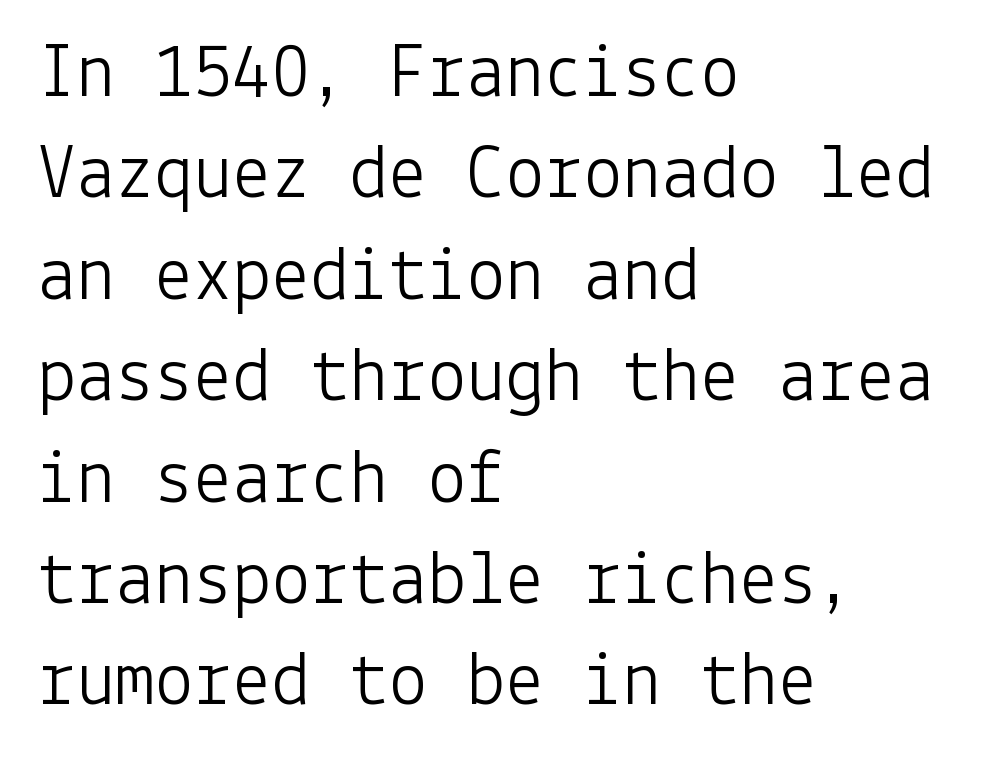
{"serif": "no", "italic": "no", "bold": "no", "weight": "light", "width": "normal", "stroke_contrast": "low", "x_height": "medium", "underline": "no", "align": "left", "line_spacing": "normal", "line_spacing_ratio": 1.3, "letter_spacing": "normal", "letter_spacing_em": 0.0, "glyph_px": 78}
